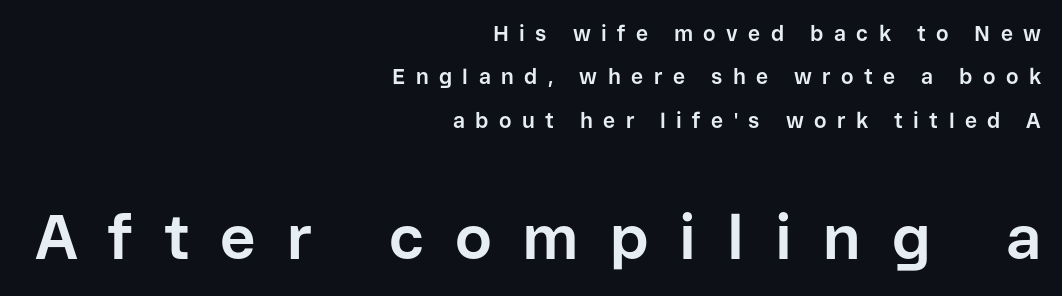
{"serif": "no", "italic": "no", "bold": "yes", "weight": "bold", "width": "normal", "stroke_contrast": "low", "x_height": "medium", "monospaced": "no", "underline": "no", "align": "right", "line_spacing": "loose", "line_spacing_ratio": 2.06, "letter_spacing": "wide", "letter_spacing_em": 0.5, "larger_block": "second", "size_ratio": 2.95, "glyph_px": 62}
